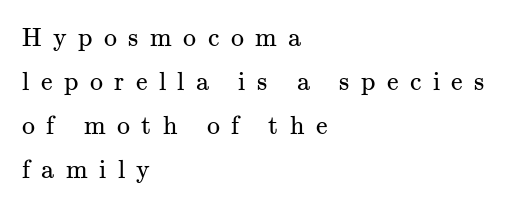
{"italic": "no", "bold": "no", "underline": "no", "align": "left", "line_spacing": "normal", "line_spacing_ratio": 1.69, "letter_spacing": "wide", "letter_spacing_em": 0.44, "glyph_px": 26}
